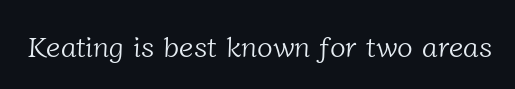
Counters stay open thanks to moderate or lighter strokes. The letters advance in unequal steps, a hallmark of proportional type. Descender tails drop into unmarked territory. Words appear dense and cohesive because spacing is normal.
